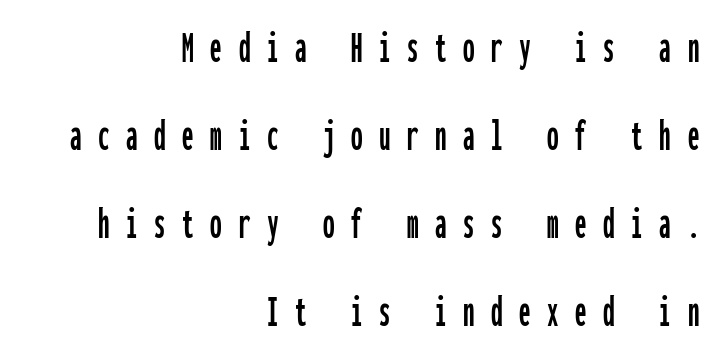
The image shows 46 px condensed sans-serif type, upright, monospaced; set right-aligned, loose line spacing (1.91x), unusually wide letter spacing (+0.36 em), not underlined; low stroke contrast and a medium x-height.
